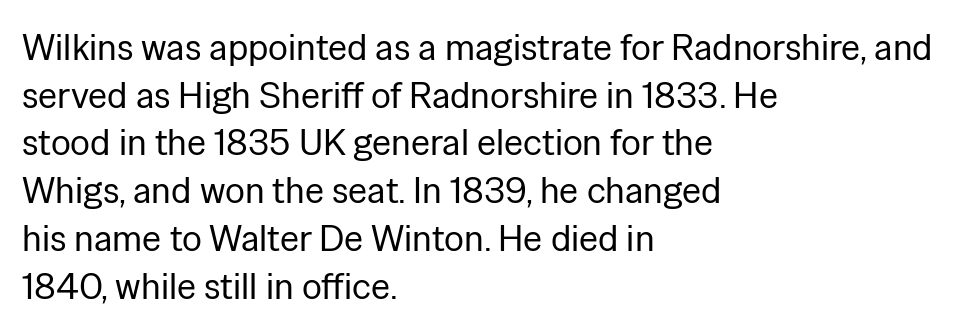
The image shows 37 px regular-weight sans-serif type, upright; set left-aligned, normal line spacing (1.29x), normal letter spacing, not underlined; low stroke contrast and a medium x-height.
